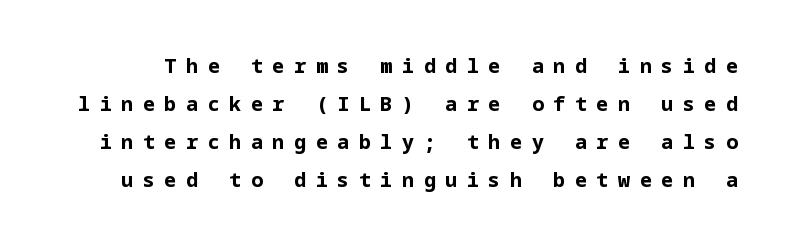
Q: Is the text bold? A: Yes.
Q: Is the text italic (slanted)? A: No, it is upright.
Q: Is the text underlined? A: No.
Q: Is the spacing between letters normal or unusually wide? A: Unusually wide.
Q: Is the spacing between lines tight, normal or loose? A: Loose.
